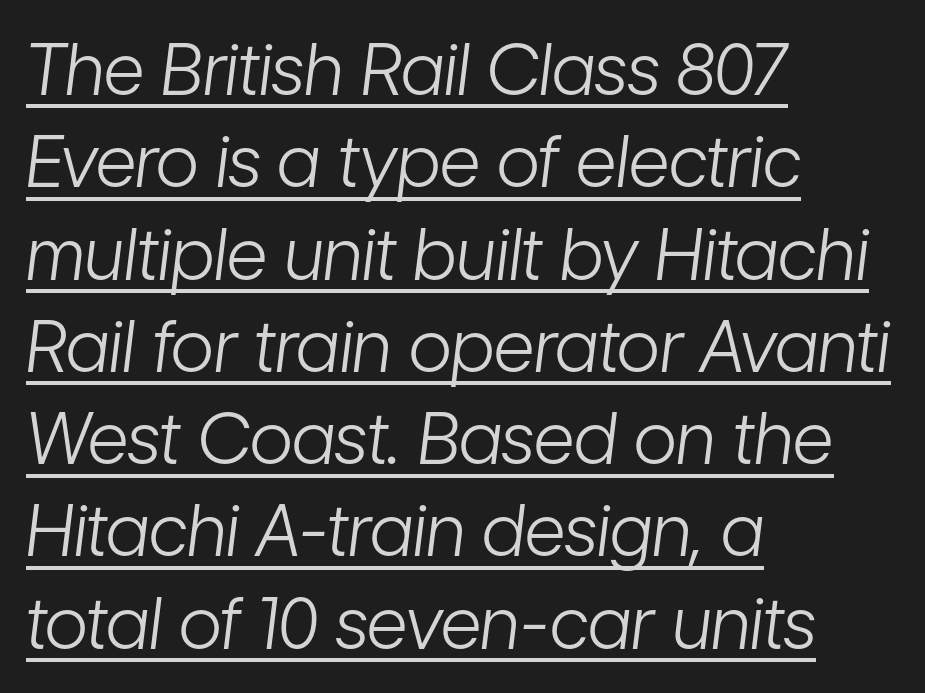
{"italic": "yes", "lean": "right", "slant_degrees": 7, "bold": "no", "weight": "light", "width": "condensed", "stroke_contrast": "low", "x_height": "medium", "monospaced": "no", "underline": "yes", "align": "left", "line_spacing": "normal", "line_spacing_ratio": 1.3, "letter_spacing": "normal", "letter_spacing_em": 0.0, "glyph_px": 71}
